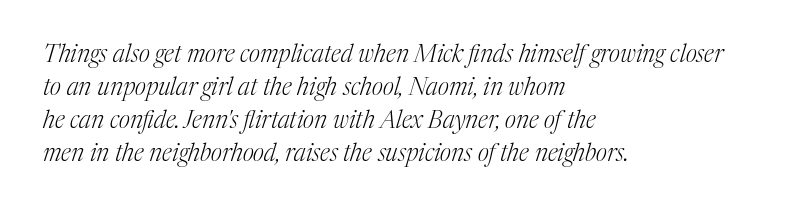
The image shows 24 px text type, italic (leaning right); set left-aligned, normal line spacing (1.37x), normal letter spacing, not underlined.
